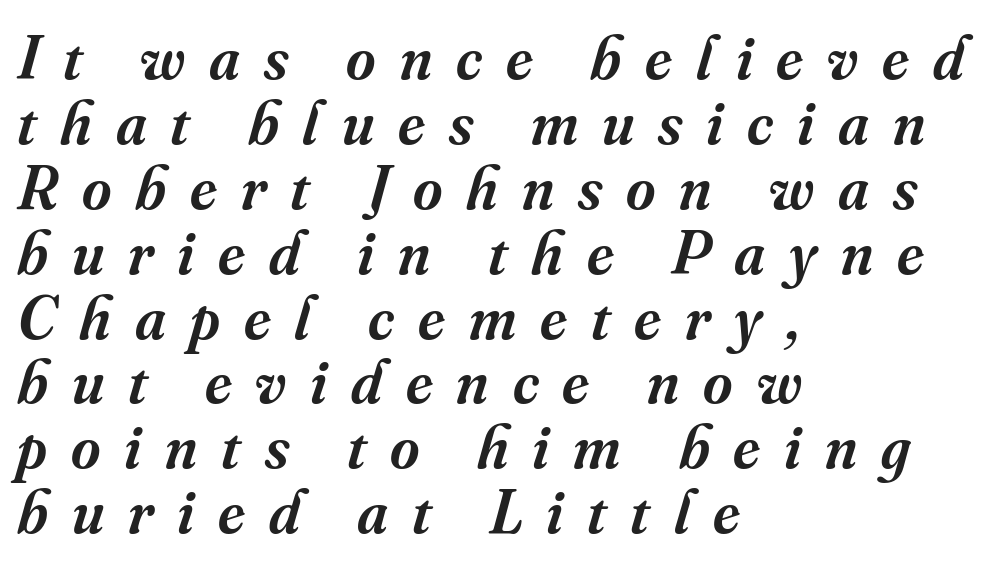
{"serif": "yes", "italic": "yes", "lean": "right", "slant_degrees": 16, "bold": "semi", "weight": "semibold", "width": "normal", "stroke_contrast": "medium", "x_height": "small", "monospaced": "no", "underline": "no", "align": "left", "line_spacing": "tight", "line_spacing_ratio": 1.03, "letter_spacing": "wide", "letter_spacing_em": 0.38, "glyph_px": 63}
